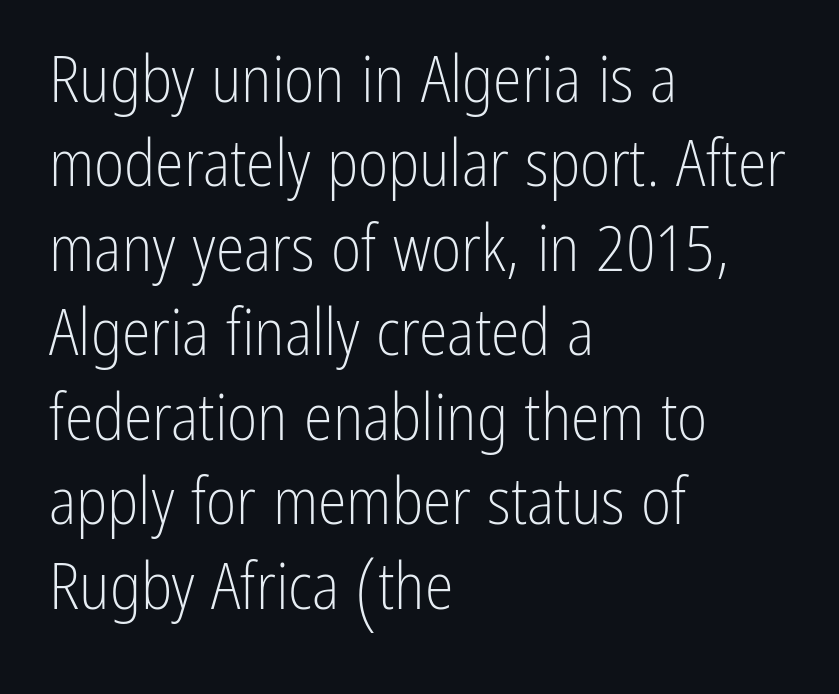
Q: Is the text bold? A: No.
Q: Is the text italic (slanted)? A: No, it is upright.
Q: Is the typeface a serif or a sans-serif typeface? A: Sans-serif.
Q: Is the text underlined? A: No.
Q: How is the paragraph aligned? A: Left-aligned.
Q: Is the spacing between letters normal or unusually wide? A: Normal.
Q: Is the spacing between lines tight, normal or loose? A: Normal.
Q: Width (condensed, normal, or wide)? A: Condensed.
Q: Stroke contrast? A: Low.
Q: x-height? A: Medium.
Q: Monospaced? A: No.
